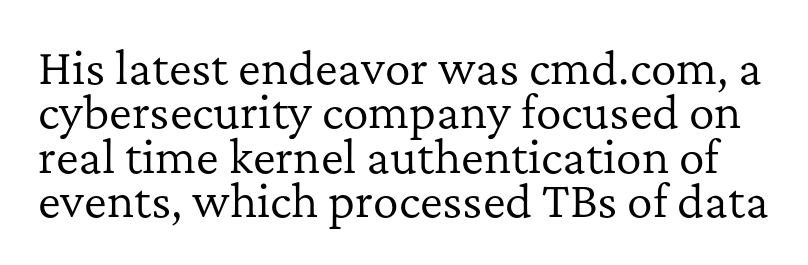
The image shows 43 px regular-weight serif type, upright; set tight line spacing (1.03x), normal letter spacing, not underlined; low stroke contrast and a medium x-height.
